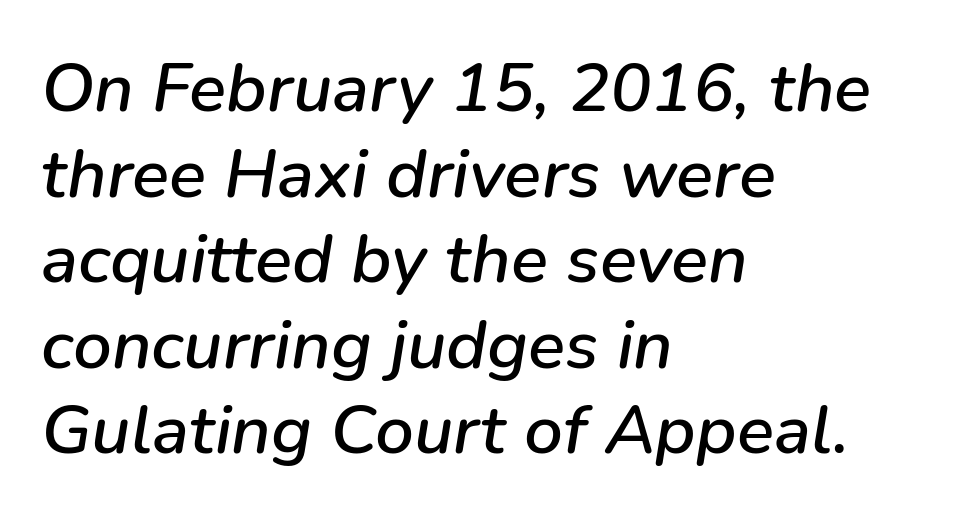
Q: Is the text italic (slanted)? A: Yes, it leans right by about 9 degrees.
Q: Is the text underlined? A: No.
Q: How is the paragraph aligned? A: Left-aligned.
Q: Is the spacing between letters normal or unusually wide? A: Normal.
Q: Width (condensed, normal, or wide)? A: Normal.
Q: Stroke contrast? A: Low.
Q: x-height? A: Medium.
Q: Monospaced? A: No.
